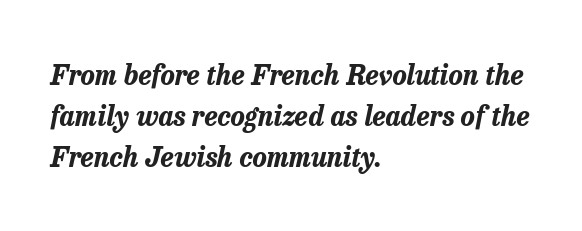
Q: Is the text bold? A: Yes.
Q: Is the text italic (slanted)? A: Yes, it leans right by about 13 degrees.
Q: Is the text underlined? A: No.
Q: How is the paragraph aligned? A: Left-aligned.
Q: Is the spacing between letters normal or unusually wide? A: Normal.
Q: Is the spacing between lines tight, normal or loose? A: Normal.
